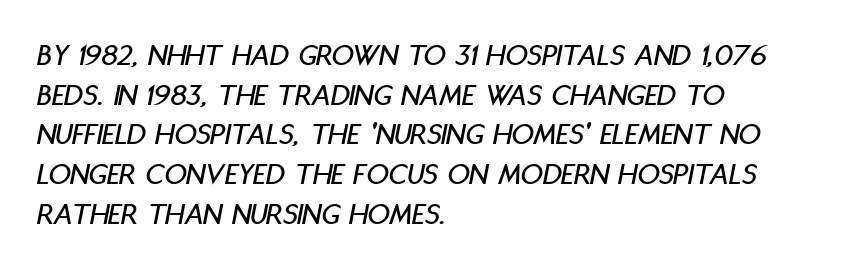
The image shows 31 px condensed type, italic (leaning right); set left-aligned, normal line spacing (1.28x), normal letter spacing, not underlined; low stroke contrast and a large x-height.
